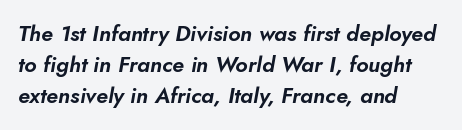
The image shows 22 px text type, italic (leaning right); set left-aligned, normal line spacing (1.41x), normal letter spacing, not underlined.
